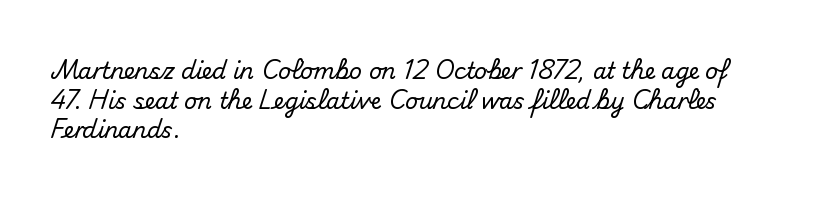
Q: Is the text italic (slanted)? A: Yes.
Q: Is the text underlined? A: No.
Q: How is the paragraph aligned? A: Left-aligned.
Q: Is the spacing between letters normal or unusually wide? A: Normal.
Q: Is the spacing between lines tight, normal or loose? A: Normal.
